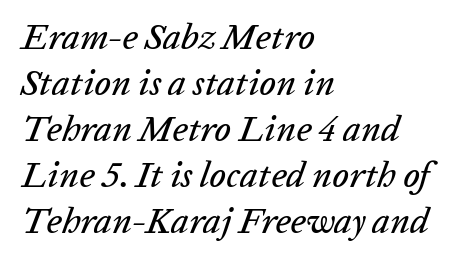
Here the glyphs are tracked normally, forming tight word shapes. Reading down the column, the eye jumps a familiar distance to each next line. Line beginnings align vertically; line endings do not. An italicized treatment has been applied to the whole sample. Unmarked baselines from the first word to the last.
